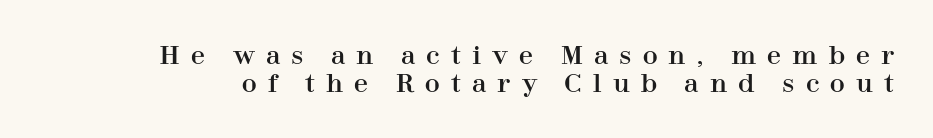
{"italic": "no", "underline": "no", "line_spacing": "tight", "line_spacing_ratio": 1.11, "letter_spacing": "wide", "letter_spacing_em": 0.45, "glyph_px": 25}
